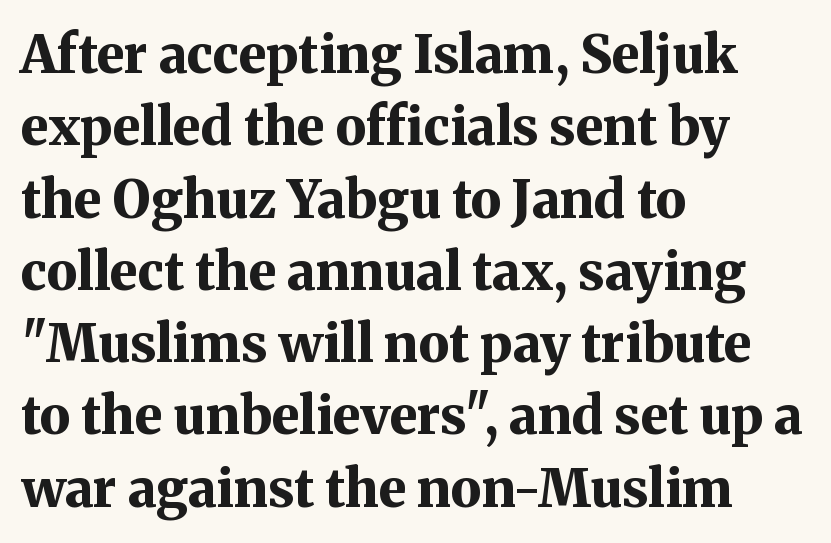
Q: Is the text bold? A: Yes.
Q: Is the text italic (slanted)? A: No, it is upright.
Q: Is the typeface a serif or a sans-serif typeface? A: Serif.
Q: Is the text underlined? A: No.
Q: How is the paragraph aligned? A: Left-aligned.
Q: Is the spacing between letters normal or unusually wide? A: Normal.
Q: Is the spacing between lines tight, normal or loose? A: Normal.
Q: Width (condensed, normal, or wide)? A: Normal.
Q: Stroke contrast? A: Medium.
Q: x-height? A: Medium.
Q: Monospaced? A: No.
